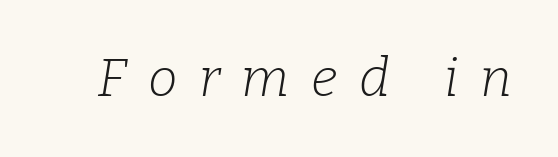
The image shows 53 px light serif type, italic (leaning right); set unusually wide letter spacing (+0.41 em), not underlined; low stroke contrast and a medium x-height.
